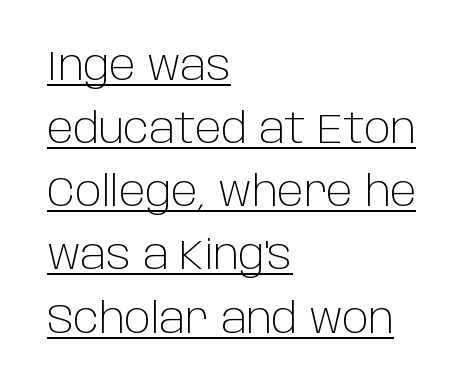
{"serif": "no", "italic": "no", "bold": "no", "weight": "light", "width": "normal", "stroke_contrast": "low", "x_height": "large", "monospaced": "no", "underline": "yes", "align": "left", "line_spacing": "normal", "line_spacing_ratio": 1.54, "letter_spacing": "normal", "letter_spacing_em": 0.0, "glyph_px": 41}
